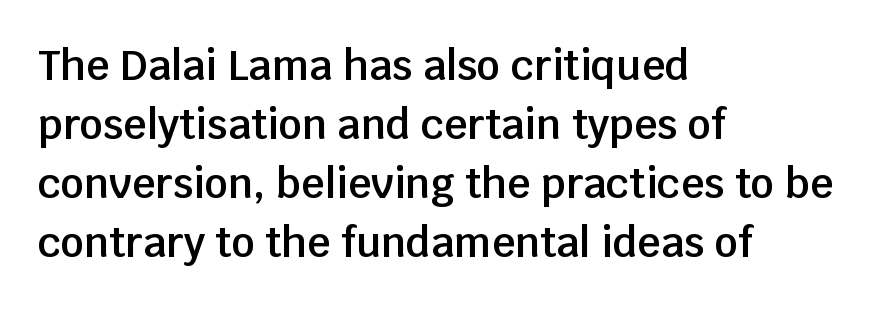
Q: Is the text bold? A: Semi-bold.
Q: Is the text italic (slanted)? A: No, it is upright.
Q: Is the typeface a serif or a sans-serif typeface? A: Sans-serif.
Q: Is the text underlined? A: No.
Q: How is the paragraph aligned? A: Left-aligned.
Q: Is the spacing between letters normal or unusually wide? A: Normal.
Q: Is the spacing between lines tight, normal or loose? A: Normal.
Q: Width (condensed, normal, or wide)? A: Normal.
Q: Stroke contrast? A: Low.
Q: x-height? A: Large.
Q: Monospaced? A: No.
